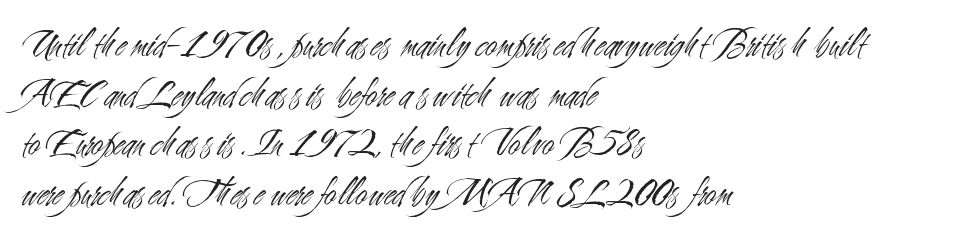
Q: Is the text bold? A: No.
Q: Is the text italic (slanted)? A: Yes.
Q: Is the typeface a serif or a sans-serif typeface? A: Sans-serif.
Q: Is the text underlined? A: No.
Q: How is the paragraph aligned? A: Left-aligned.
Q: Is the spacing between letters normal or unusually wide? A: Normal.
Q: Width (condensed, normal, or wide)? A: Condensed.
Q: Stroke contrast? A: Medium.
Q: x-height? A: Small.
Q: Monospaced? A: No.
